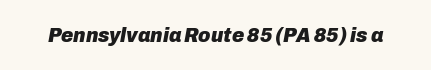
The image shows 21 px bold type, italic (leaning right); set normal letter spacing, not underlined.
